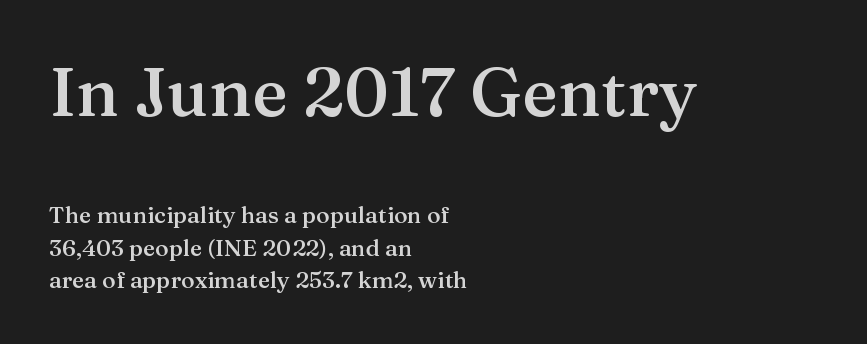
The image shows 68 px semibold serif type, upright; set left-aligned, normal line spacing (1.42x), normal letter spacing, not underlined; the first (top) block is 2.96x larger; medium stroke contrast and a medium x-height.
